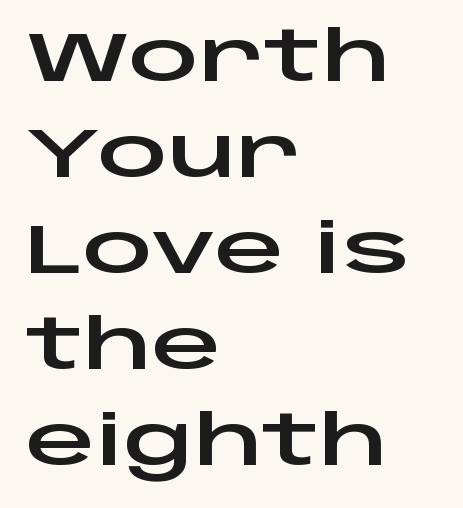
{"serif": "no", "italic": "no", "width": "wide", "stroke_contrast": "low", "x_height": "large", "monospaced": "no", "underline": "no", "align": "left", "line_spacing": "normal", "line_spacing_ratio": 1.39, "letter_spacing": "normal", "letter_spacing_em": 0.0, "glyph_px": 69}
